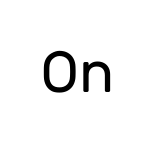
{"serif": "no", "italic": "no", "bold": "no", "weight": "regular", "width": "normal", "stroke_contrast": "low", "x_height": "medium", "monospaced": "no", "underline": "no", "letter_spacing": "normal", "letter_spacing_em": 0.0, "glyph_px": 58}
